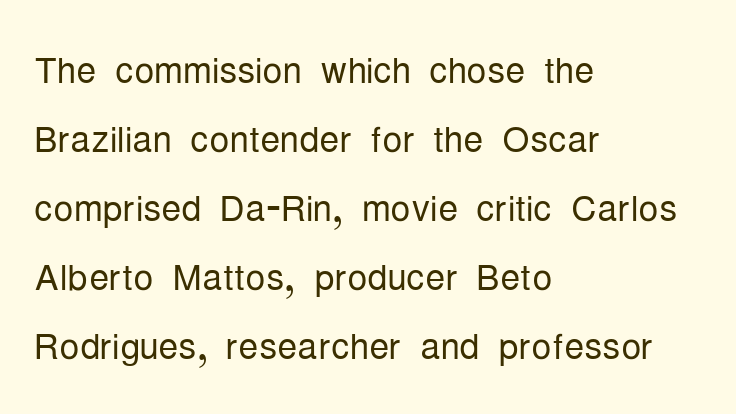
{"serif": "no", "italic": "no", "bold": "no", "weight": "light", "width": "condensed", "stroke_contrast": "low", "x_height": "medium", "monospaced": "no", "underline": "no", "align": "left", "line_spacing": "normal", "line_spacing_ratio": 1.38, "letter_spacing": "normal", "letter_spacing_em": 0.0, "glyph_px": 50}
